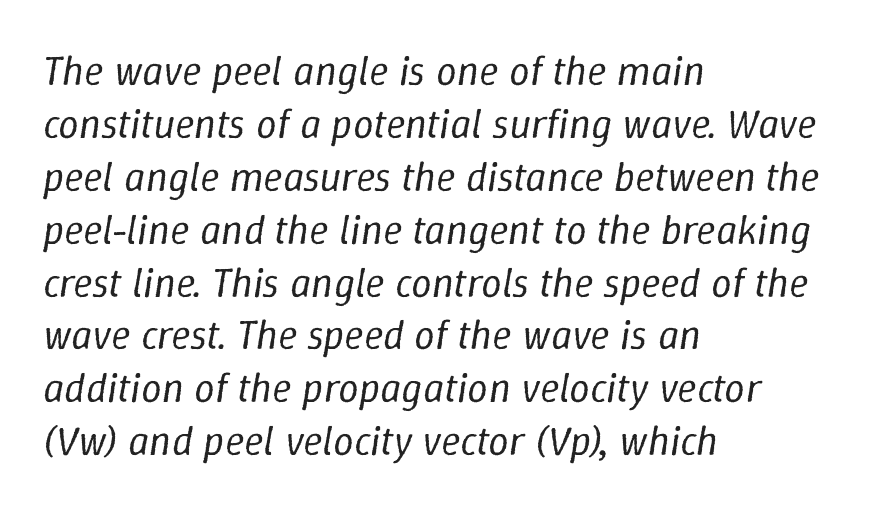
Q: Is the text bold? A: No.
Q: Is the text italic (slanted)? A: Yes, it leans right by about 9 degrees.
Q: Is the text underlined? A: No.
Q: How is the paragraph aligned? A: Left-aligned.
Q: Is the spacing between letters normal or unusually wide? A: Normal.
Q: Is the spacing between lines tight, normal or loose? A: Normal.
Q: Width (condensed, normal, or wide)? A: Normal.
Q: Stroke contrast? A: Low.
Q: x-height? A: Medium.
Q: Monospaced? A: No.
